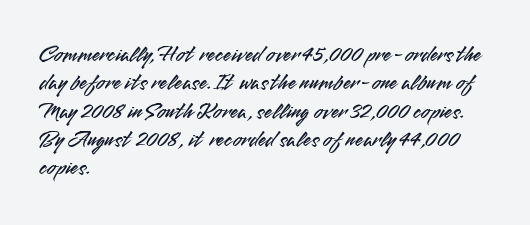
The image shows 23 px text type; set left-aligned, line spacing 1.23x, normal letter spacing, not underlined.
